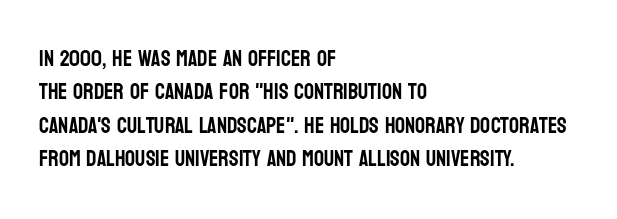
The image shows 22 px text type, upright; set left-aligned, normal line spacing (1.52x), normal letter spacing, not underlined.
